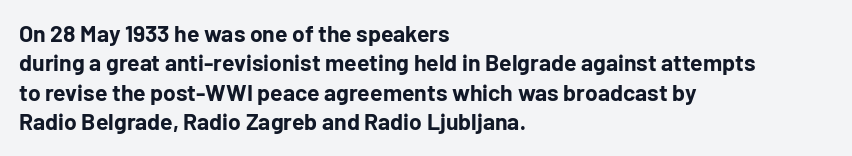
Q: Is the text bold? A: Yes.
Q: Is the text italic (slanted)? A: No, it is upright.
Q: Is the text underlined? A: No.
Q: How is the paragraph aligned? A: Left-aligned.
Q: Is the spacing between letters normal or unusually wide? A: Normal.
Q: Is the spacing between lines tight, normal or loose? A: Normal.
